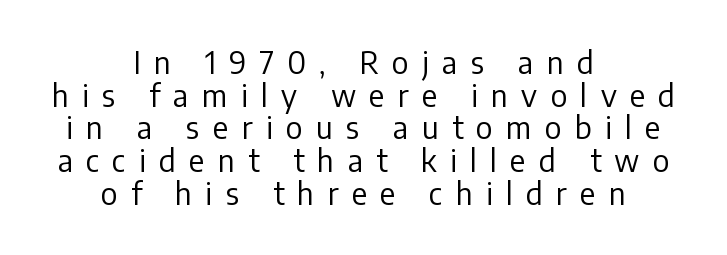
Any mark beneath the type? The region is blank. I'd call this a sans setting — the letters go barefoot. Summary of weight: not heavy and not bold. The paragraph shown floats in the horizontal middle.
